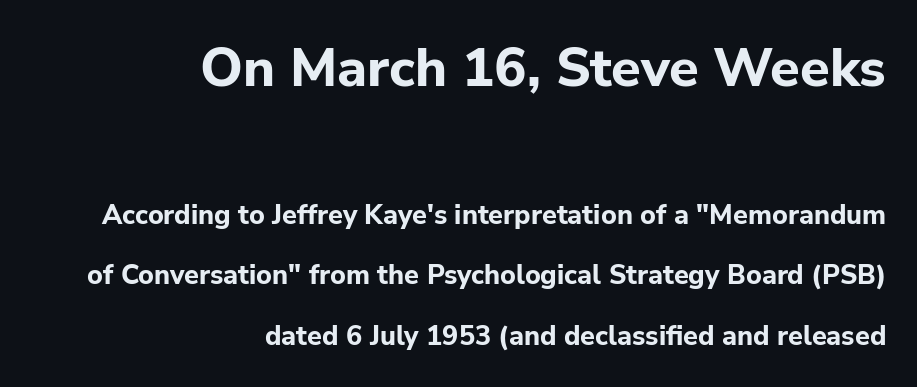
{"serif": "no", "italic": "no", "bold": "yes", "weight": "bold", "width": "normal", "stroke_contrast": "low", "x_height": "medium", "monospaced": "no", "underline": "no", "align": "right", "line_spacing": "loose", "line_spacing_ratio": 2.25, "letter_spacing": "normal", "letter_spacing_em": 0.0, "larger_block": "first", "size_ratio": 2.0, "glyph_px": 54}
